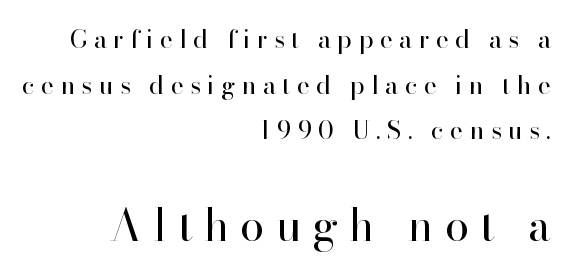
{"serif": "yes", "italic": "no", "bold": "no", "weight": "regular", "width": "normal", "stroke_contrast": "high", "x_height": "small", "monospaced": "no", "underline": "no", "align": "right", "line_spacing_ratio": 1.83, "letter_spacing": "wide", "letter_spacing_em": 0.25, "larger_block": "second", "size_ratio": 1.76, "glyph_px": 44}
